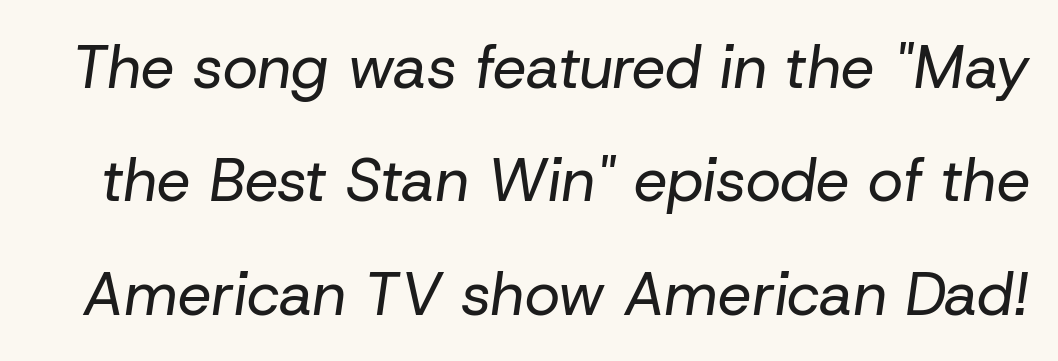
The image shows 60 px regular-weight type, italic (leaning right); set line spacing 1.89x, normal letter spacing, not underlined; low stroke contrast and a medium x-height.
